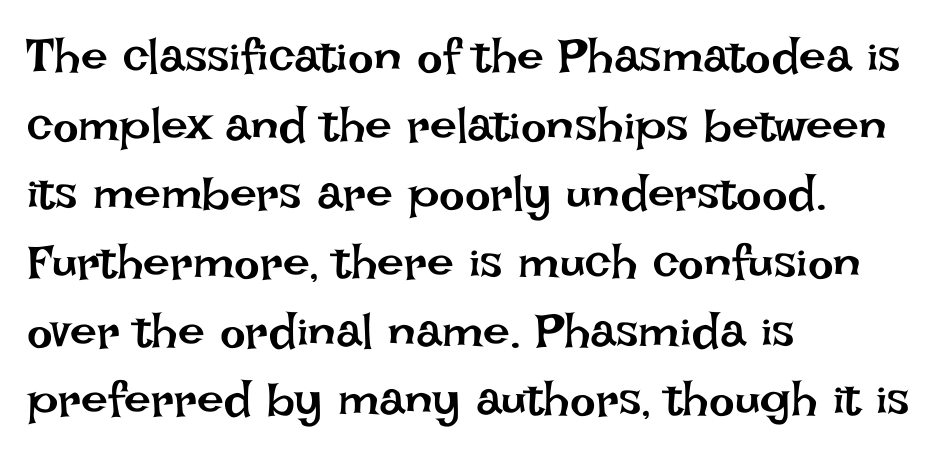
{"italic": "no", "bold": "no", "weight": "regular", "width": "normal", "stroke_contrast": "low", "x_height": "large", "monospaced": "no", "underline": "no", "align": "left", "line_spacing": "normal", "line_spacing_ratio": 1.43, "letter_spacing": "normal", "letter_spacing_em": 0.0, "glyph_px": 48}
